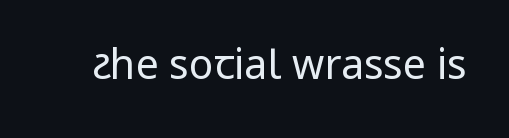
The type family on display is of the sans-serif kind. Is this a heavy cut? Hardly; it is regular or lighter. Italic? Not at all — the glyphs are vertical. Unmarked baselines from the first word to the last.
